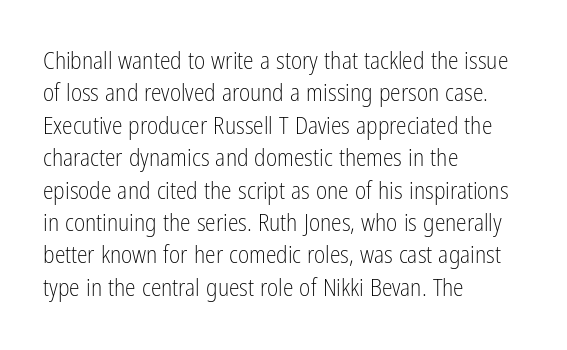
The image shows 24 px text type, upright; set left-aligned, normal line spacing (1.35x), normal letter spacing, not underlined.
